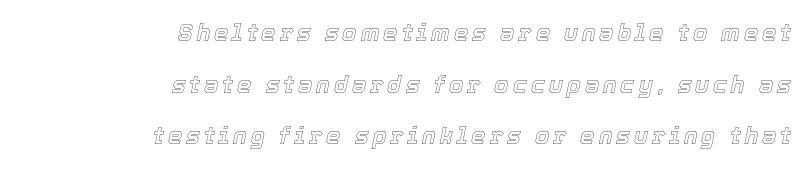
The image shows 23 px text type, italic (leaning right); set right-aligned, loose line spacing (2.25x), not underlined.
